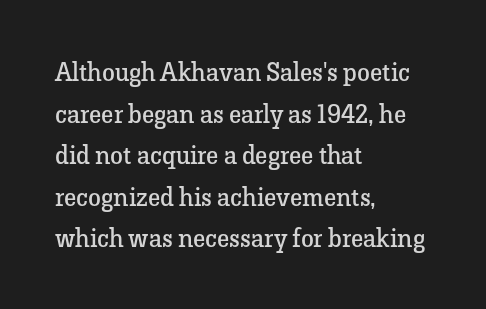
Q: Is the text bold? A: No.
Q: Is the text italic (slanted)? A: No, it is upright.
Q: Is the text underlined? A: No.
Q: How is the paragraph aligned? A: Left-aligned.
Q: Is the spacing between letters normal or unusually wide? A: Normal.
Q: Is the spacing between lines tight, normal or loose? A: Normal.
